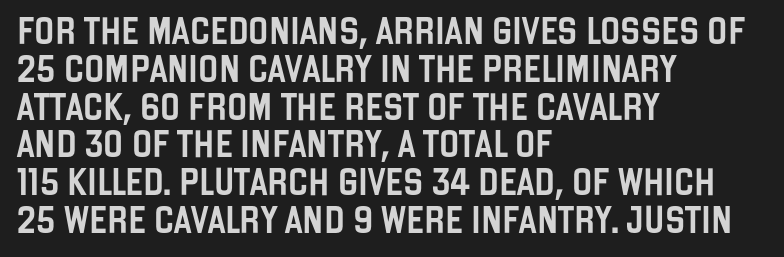
Q: Is the text italic (slanted)? A: No, it is upright.
Q: Is the text underlined? A: No.
Q: How is the paragraph aligned? A: Left-aligned.
Q: Is the spacing between letters normal or unusually wide? A: Normal.
Q: Is the spacing between lines tight, normal or loose? A: Normal.
